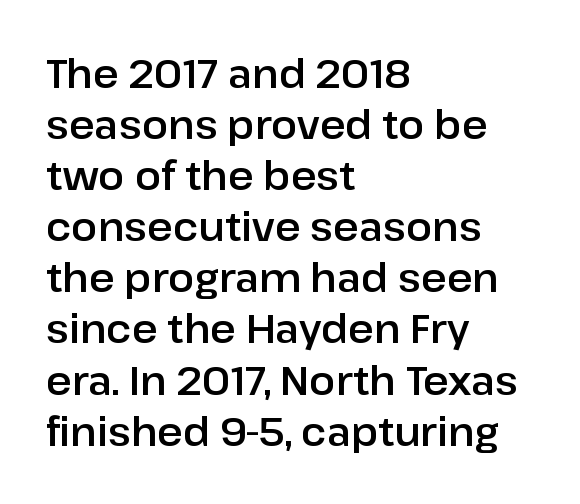
Look at the tracking — it's just the regular setting, nothing added. Line starts are locked; line ends wander. The passage shown is typeset with a sans-serif family. Words float on clear page, feet unadorned. Each letter keeps its own natural width here, so spacing adapts to shape.
